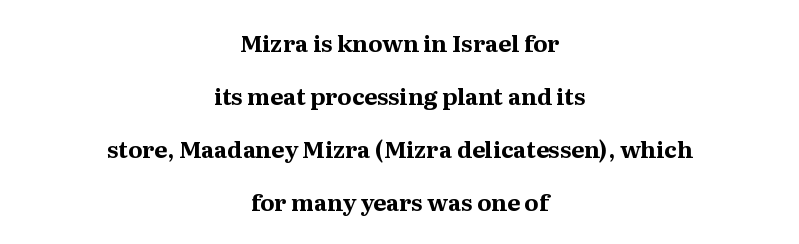
The whitespace from short lines is split evenly between both sides. Beneath every word, the page is bare. When letters stand straight like this, we call the style roman or upright. Typographic density is high because the face is bold.
